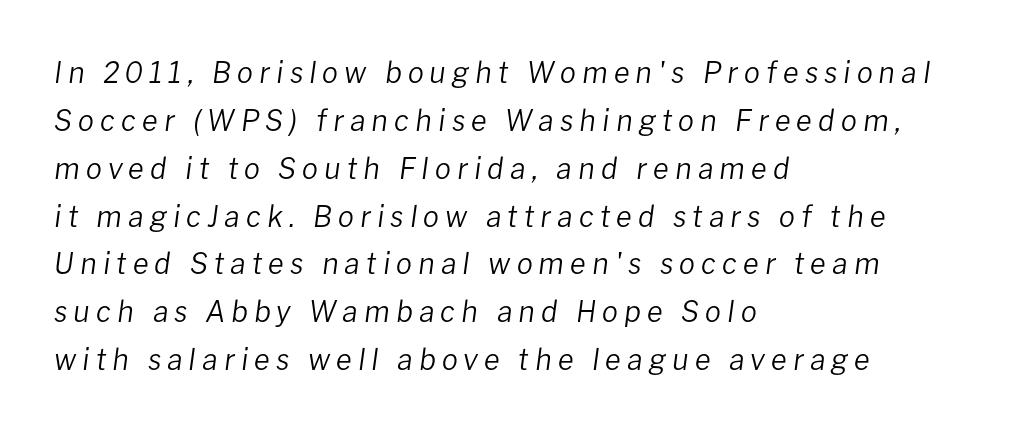
Q: Is the text bold? A: No.
Q: Is the text italic (slanted)? A: Yes, it leans right by about 8 degrees.
Q: Is the text underlined? A: No.
Q: How is the paragraph aligned? A: Left-aligned.
Q: Is the spacing between letters normal or unusually wide? A: Unusually wide.
Q: Is the spacing between lines tight, normal or loose? A: Normal.
Q: Width (condensed, normal, or wide)? A: Normal.
Q: Stroke contrast? A: Low.
Q: x-height? A: Medium.
Q: Monospaced? A: No.
